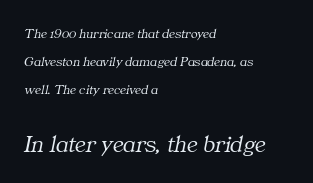
{"italic": "yes", "lean": "right", "slant_degrees": 11, "bold": "no", "underline": "no", "align": "left", "line_spacing": "loose", "line_spacing_ratio": 2.0, "letter_spacing": "normal", "letter_spacing_em": 0.0, "larger_block": "second", "size_ratio": 1.79, "glyph_px": 25}
